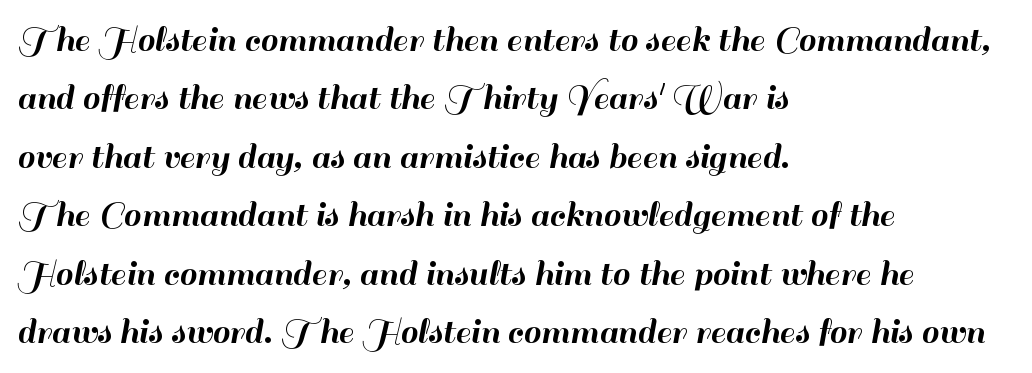
Q: Is the text italic (slanted)? A: Yes.
Q: Is the typeface a serif or a sans-serif typeface? A: Sans-serif.
Q: Is the text underlined? A: No.
Q: How is the paragraph aligned? A: Left-aligned.
Q: Is the spacing between letters normal or unusually wide? A: Normal.
Q: Is the spacing between lines tight, normal or loose? A: Normal.
Q: Width (condensed, normal, or wide)? A: Normal.
Q: Stroke contrast? A: High.
Q: x-height? A: Small.
Q: Monospaced? A: No.
